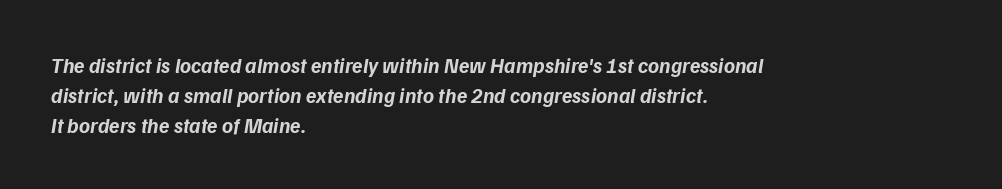
{"italic": "yes", "lean": "right", "slant_degrees": 9, "bold": "yes", "underline": "no", "align": "left", "line_spacing": "normal", "line_spacing_ratio": 1.42, "letter_spacing": "normal", "letter_spacing_em": 0.0, "glyph_px": 21}
